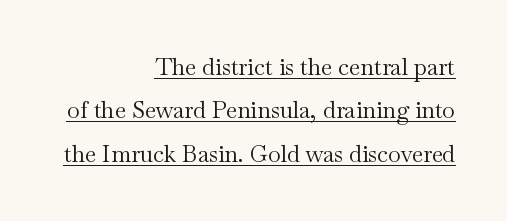
{"italic": "no", "bold": "no", "underline": "yes", "align": "right", "line_spacing_ratio": 1.89, "letter_spacing": "normal", "letter_spacing_em": 0.0, "glyph_px": 23}
